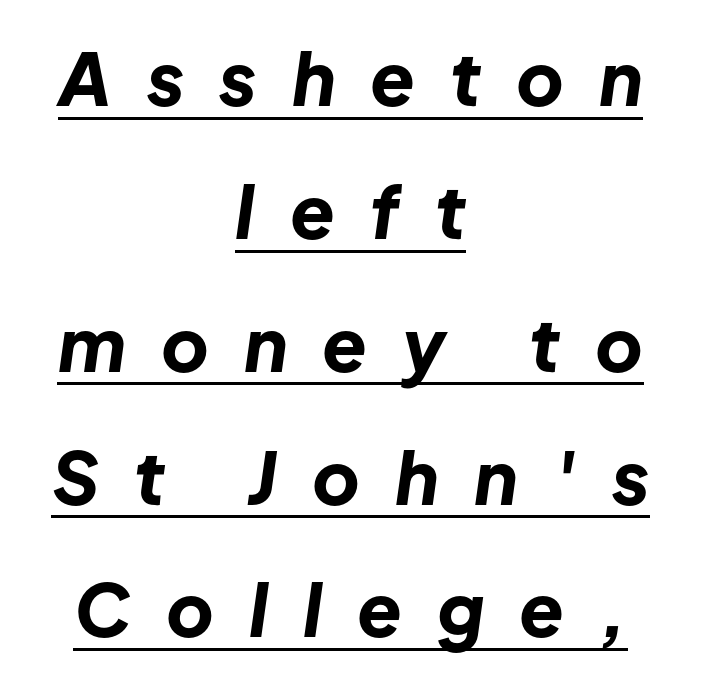
Pretty heavy lettering here — definitely bold. Spacing verdict: proportional, widths tailored to each character. Every character sits at an angle, as italics do. The lines are quadded center.
